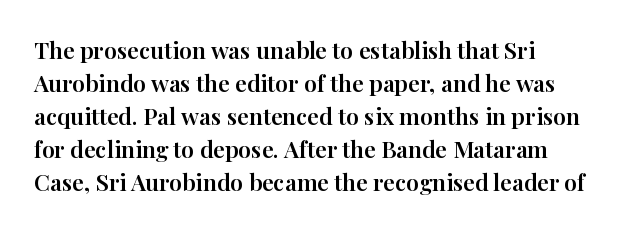
{"italic": "no", "underline": "no", "align": "left", "line_spacing": "normal", "line_spacing_ratio": 1.44, "letter_spacing": "normal", "letter_spacing_em": 0.0, "glyph_px": 23}
